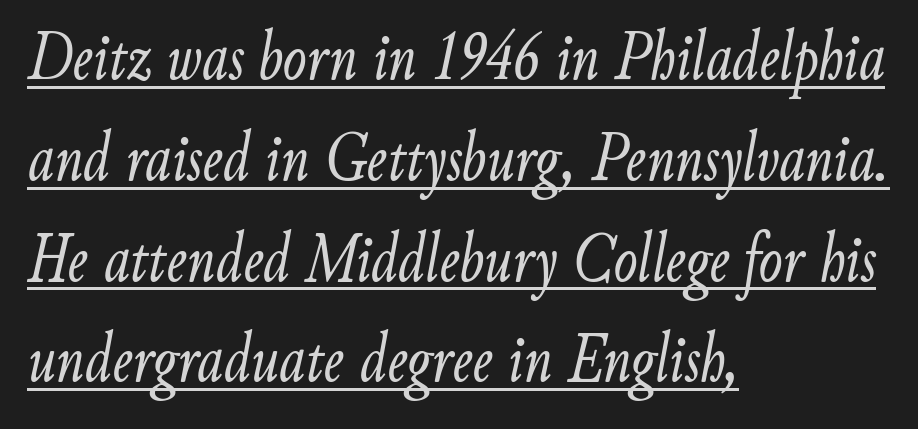
Stroke thickness stays within the range of a standard reading face or lighter. Short and long lines alike share a common starting point at left. The typesetter has applied underlining to the passage shown. The rendering keeps characters at their native spacing.
